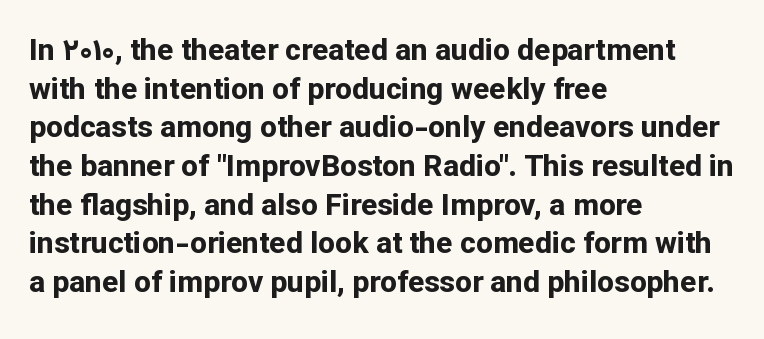
The rows are spaced the way most documents space them. Character widths vary here, with narrow letters taking less room than wide ones. Italic: no, the glyphs are upright roman. The passage shown has conventional tracking throughout.
